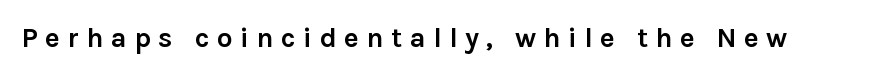
Q: Is the text bold? A: Yes.
Q: Is the text italic (slanted)? A: No, it is upright.
Q: Is the typeface a serif or a sans-serif typeface? A: Sans-serif.
Q: Is the text underlined? A: No.
Q: Is the spacing between letters normal or unusually wide? A: Unusually wide.
Q: Width (condensed, normal, or wide)? A: Normal.
Q: Stroke contrast? A: Low.
Q: x-height? A: Medium.
Q: Monospaced? A: No.
